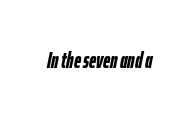
Q: Is the text bold? A: Yes.
Q: Is the text italic (slanted)? A: Yes, it leans right by about 12 degrees.
Q: Is the text underlined? A: No.
Q: Is the spacing between letters normal or unusually wide? A: Normal.
